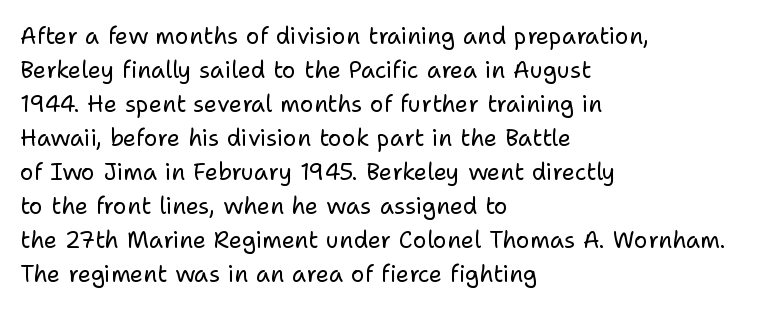
{"italic": "no", "bold": "no", "underline": "no", "align": "left", "line_spacing": "normal", "line_spacing_ratio": 1.48, "letter_spacing": "normal", "letter_spacing_em": 0.0, "glyph_px": 23}
